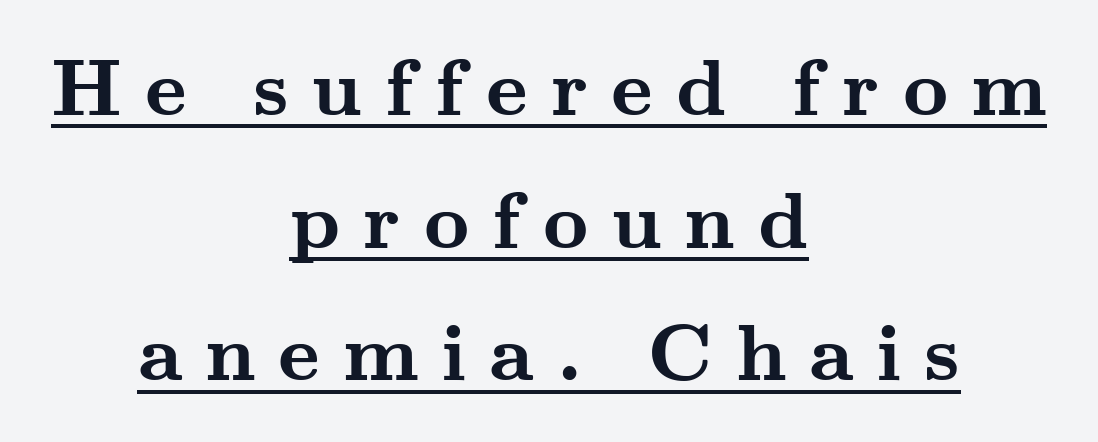
{"serif": "yes", "italic": "no", "bold": "yes", "weight": "semibold", "width": "wide", "stroke_contrast": "medium", "x_height": "small", "monospaced": "no", "underline": "yes", "align": "center", "line_spacing": "normal", "line_spacing_ratio": 1.68, "letter_spacing": "wide", "letter_spacing_em": 0.29, "glyph_px": 79}
